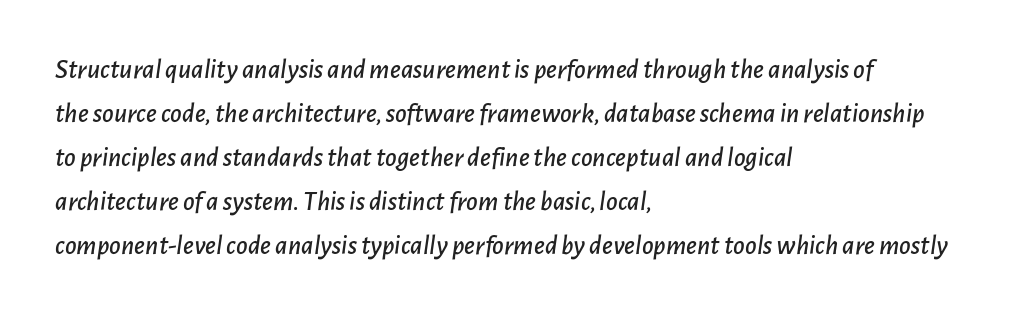
The image shows 28 px text type, italic (leaning right); set left-aligned, normal line spacing (1.57x), normal letter spacing, not underlined; low stroke contrast and a medium x-height.
